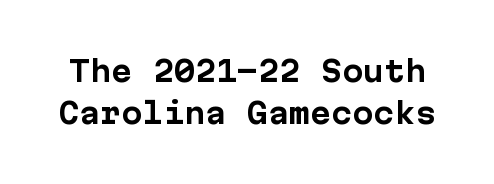
Clear beneath every line of the passage. Here the glyphs are tracked normally, forming tight word shapes. Rows of type keep a routine distance in the vertical direction. A typesetter would mark this as roman, not italic. Each glyph is drawn with heavy, bold strokes. In terms of letterform style, serifs are entirely absent.
